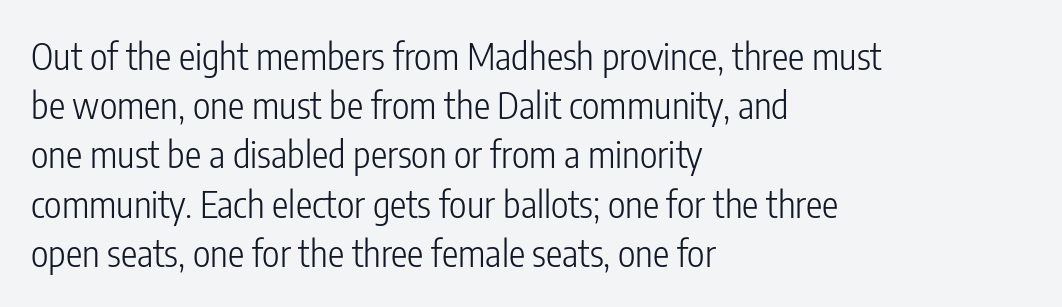
The image shows 37 px light, condensed sans-serif type, upright; set left-aligned, normal line spacing (1.33x), normal letter spacing, not underlined; low stroke contrast and a medium x-height.
